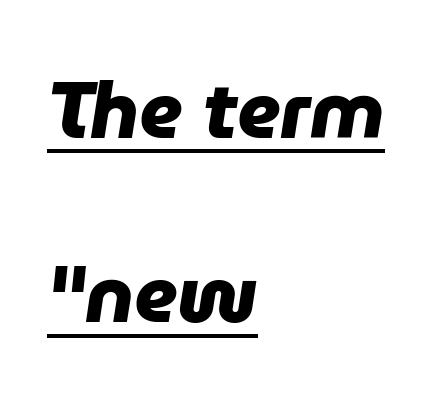
The image shows 79 px heavy sans-serif type; set left-aligned, loose line spacing (2.33x), normal letter spacing, underlined; low stroke contrast and a medium x-height.
